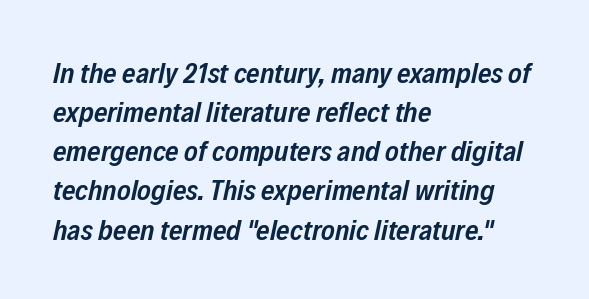
Q: Is the text bold? A: Semi-bold.
Q: Is the text italic (slanted)? A: Yes, it leans right by about 12 degrees.
Q: Is the text underlined? A: No.
Q: How is the paragraph aligned? A: Left-aligned.
Q: Is the spacing between letters normal or unusually wide? A: Normal.
Q: Is the spacing between lines tight, normal or loose? A: Normal.
Q: Width (condensed, normal, or wide)? A: Condensed.
Q: Stroke contrast? A: Low.
Q: x-height? A: Medium.
Q: Monospaced? A: No.
